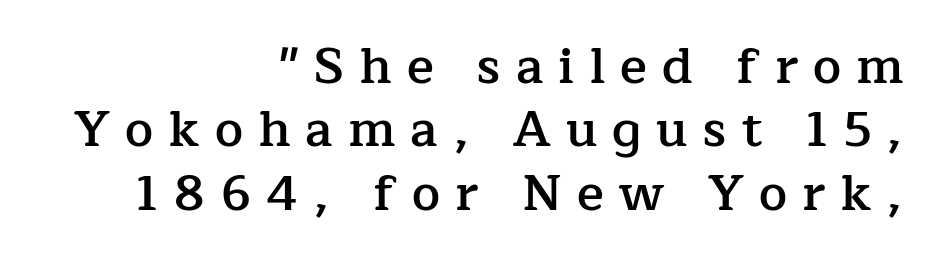
Posture: upright roman. The rendering inserts visible extra space after every character. You can tell from the footed stems that serif type was used. Does the leading feel generous? No, just average.
